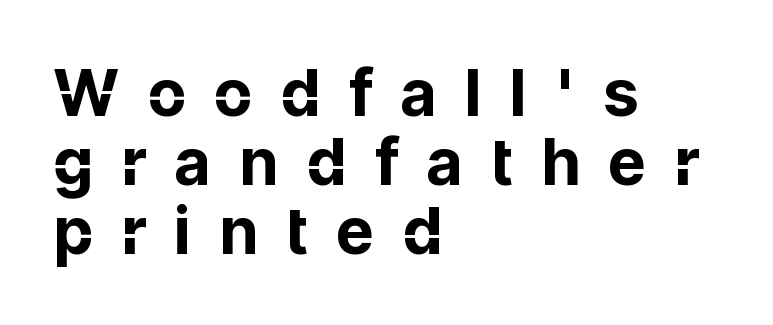
The image shows 64 px bold sans-serif type, upright; set left-aligned, tight line spacing (1.08x), unusually wide letter spacing (+0.46 em), not underlined; low stroke contrast and a medium x-height.
